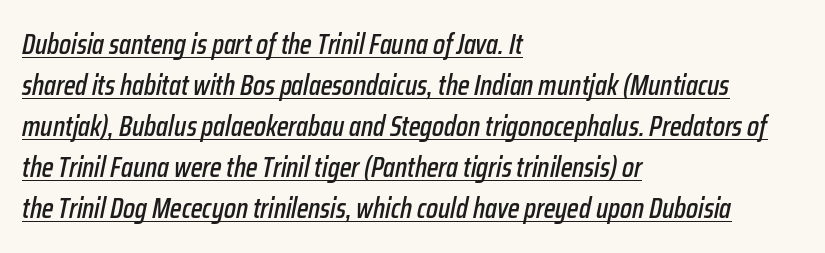
The image shows 28 px condensed type, italic (leaning right); set left-aligned, normal line spacing (1.46x), normal letter spacing, underlined; low stroke contrast and a medium x-height.
